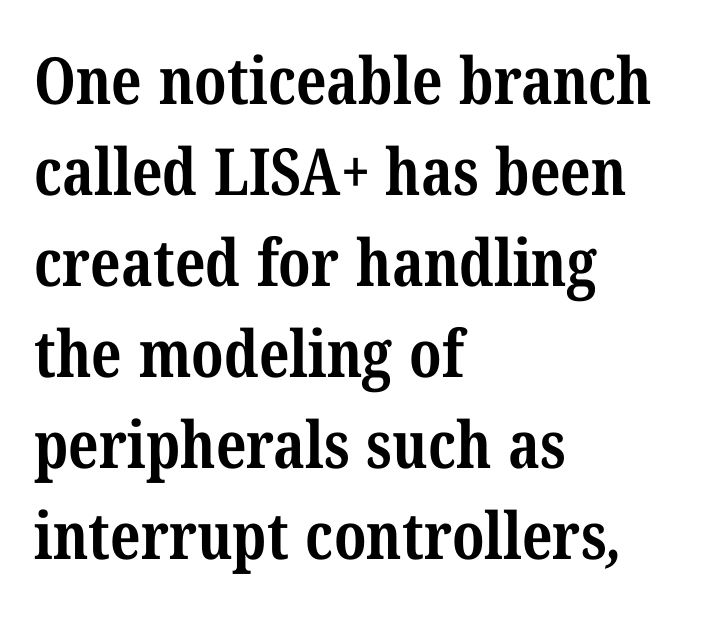
The image shows 65 px bold, condensed serif type; set left-aligned, normal line spacing (1.4x), normal letter spacing, not underlined; medium stroke contrast and a medium x-height.
